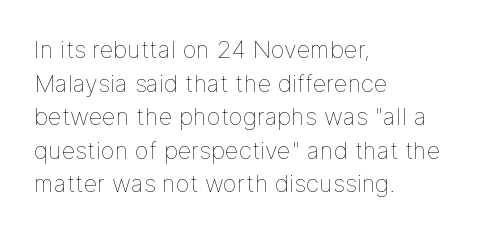
{"italic": "no", "bold": "no", "underline": "no", "align": "left", "line_spacing": "normal", "line_spacing_ratio": 1.4, "letter_spacing": "normal", "letter_spacing_em": 0.0, "glyph_px": 24}
